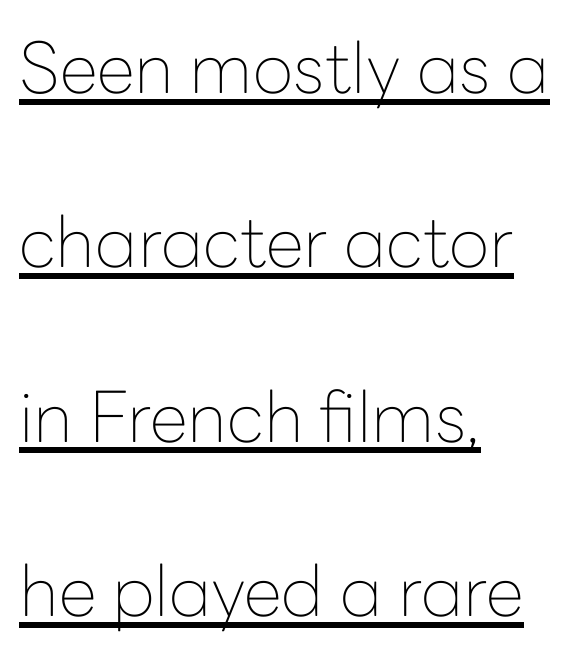
Q: Is the text bold? A: No.
Q: Is the text italic (slanted)? A: No, it is upright.
Q: Is the typeface a serif or a sans-serif typeface? A: Sans-serif.
Q: Is the text underlined? A: Yes.
Q: How is the paragraph aligned? A: Left-aligned.
Q: Is the spacing between letters normal or unusually wide? A: Normal.
Q: Is the spacing between lines tight, normal or loose? A: Loose.
Q: Width (condensed, normal, or wide)? A: Normal.
Q: Stroke contrast? A: Low.
Q: x-height? A: Medium.
Q: Monospaced? A: No.
